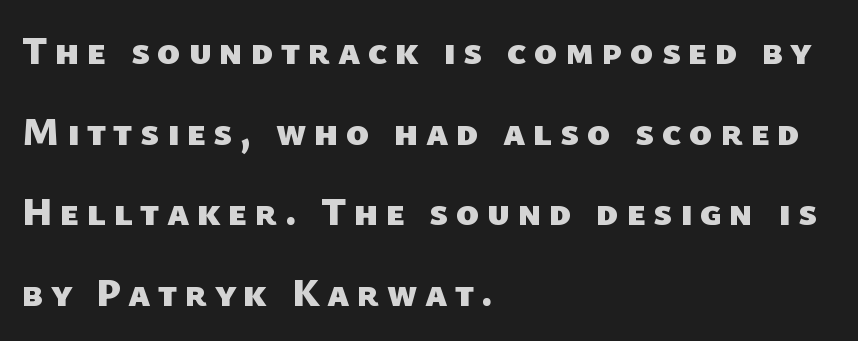
Q: Is the text bold? A: Yes.
Q: Is the typeface a serif or a sans-serif typeface? A: Sans-serif.
Q: Is the text underlined? A: No.
Q: How is the paragraph aligned? A: Left-aligned.
Q: Is the spacing between lines tight, normal or loose? A: Loose.
Q: Width (condensed, normal, or wide)? A: Normal.
Q: Stroke contrast? A: Low.
Q: x-height? A: Medium.
Q: Monospaced? A: No.
